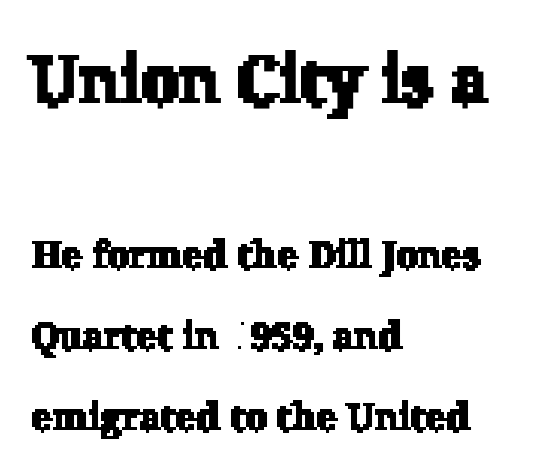
The image shows 68 px serif type; set left-aligned, loose line spacing (2.07x), normal letter spacing, not underlined; the first (top) block is 1.74x larger; low stroke contrast and a medium x-height.
